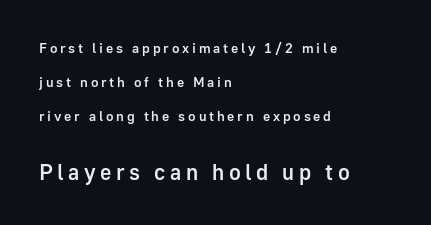
Q: Is the text bold? A: Semi-bold.
Q: Is the text italic (slanted)? A: No, it is upright.
Q: Is the text underlined? A: No.
Q: How is the paragraph aligned? A: Left-aligned.
Q: Is the spacing between letters normal or unusually wide? A: Unusually wide.
Q: Is the spacing between lines tight, normal or loose? A: Loose.
Q: Which block of text is set in a larger size, the first (top) or the second (bottom)? A: The second (bottom) one.
